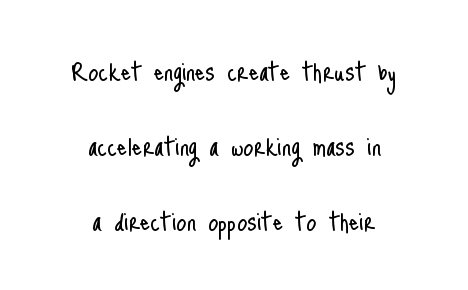
{"serif": "no", "italic": "no", "bold": "no", "weight": "light", "width": "condensed", "stroke_contrast": "low", "x_height": "small", "monospaced": "no", "underline": "no", "align": "center", "line_spacing": "loose", "line_spacing_ratio": 2.35, "letter_spacing": "normal", "letter_spacing_em": 0.0, "glyph_px": 32}
